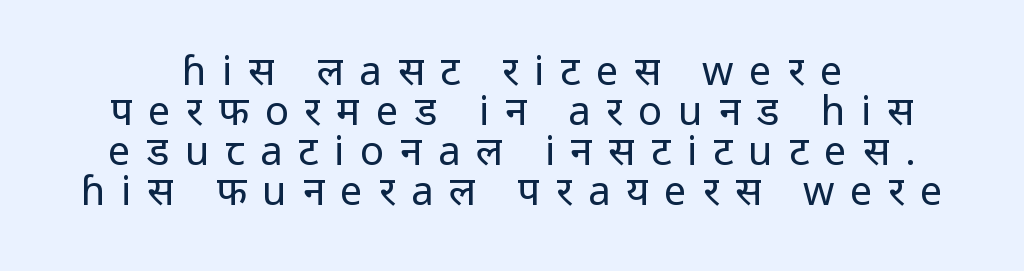
Q: Is the text bold? A: No.
Q: Is the text italic (slanted)? A: No, it is upright.
Q: Is the typeface a serif or a sans-serif typeface? A: Sans-serif.
Q: Is the text underlined? A: No.
Q: How is the paragraph aligned? A: Centered.
Q: Is the spacing between letters normal or unusually wide? A: Unusually wide.
Q: Is the spacing between lines tight, normal or loose? A: Tight.
Q: Width (condensed, normal, or wide)? A: Normal.
Q: Stroke contrast? A: Low.
Q: x-height? A: Medium.
Q: Monospaced? A: No.
